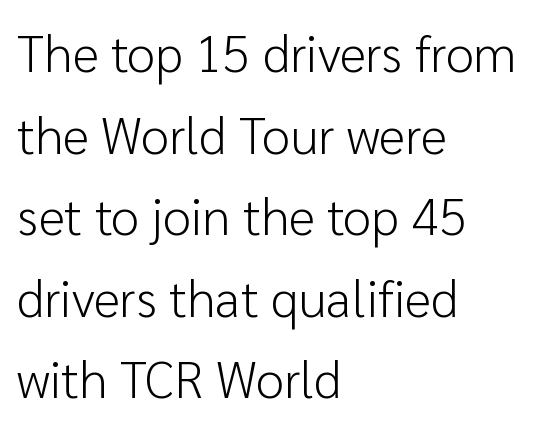
The image shows 51 px light sans-serif type, upright; set left-aligned, normal line spacing (1.6x), normal letter spacing, not underlined; low stroke contrast and a medium x-height.
